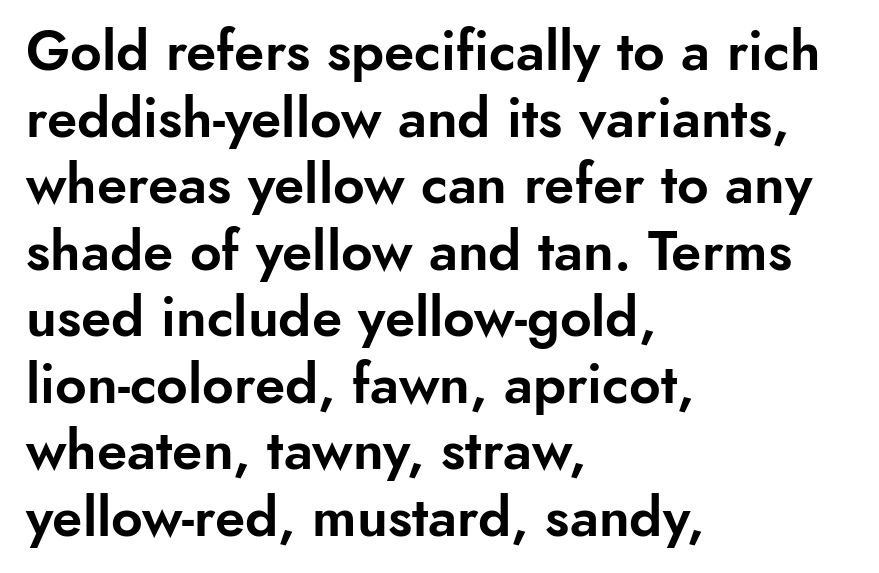
Q: Is the text italic (slanted)? A: No, it is upright.
Q: Is the typeface a serif or a sans-serif typeface? A: Sans-serif.
Q: Is the text underlined? A: No.
Q: How is the paragraph aligned? A: Left-aligned.
Q: Is the spacing between letters normal or unusually wide? A: Normal.
Q: Width (condensed, normal, or wide)? A: Normal.
Q: Stroke contrast? A: Low.
Q: x-height? A: Small.
Q: Monospaced? A: No.
